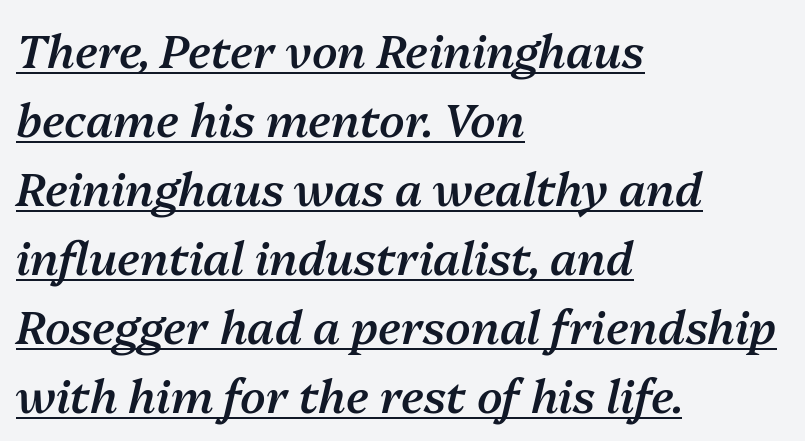
Is the type bold? Partly — it's a semibold, heavier than regular but not fully bold. The letters advance in unequal steps, a hallmark of proportional type. This rendering leaves character spacing at its baseline value. Evenly set lines give the paragraph a standard silhouette. Compared with ordinary roman type, these characters are visibly tilted.
